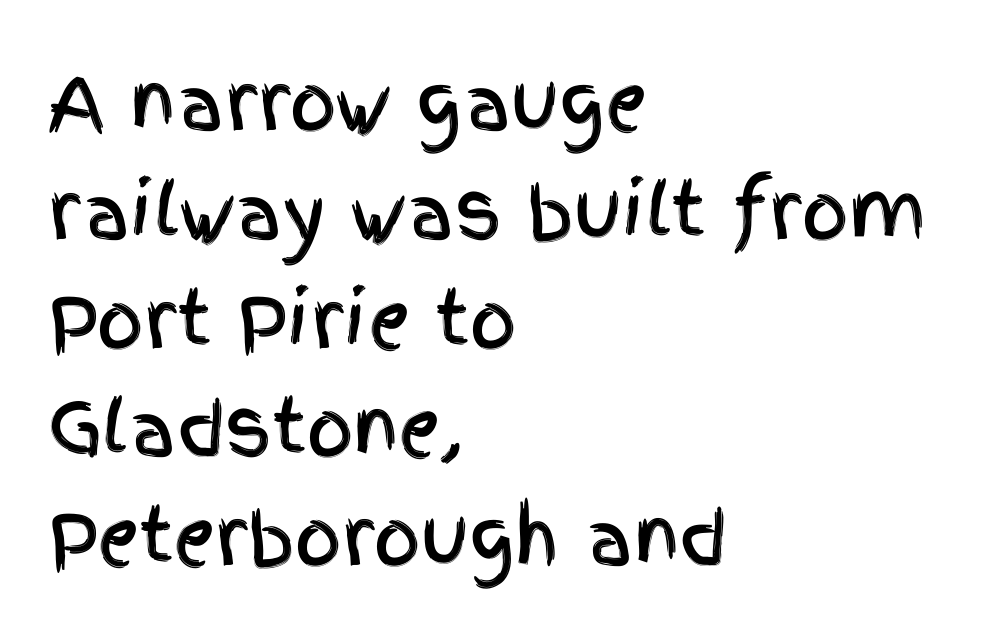
The image shows 73 px condensed sans-serif type, upright; set left-aligned, normal line spacing (1.49x), normal letter spacing, not underlined; a large x-height.
